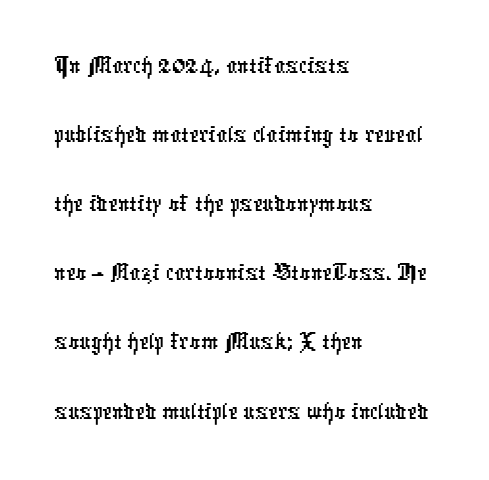
{"serif": "no", "width": "condensed", "stroke_contrast": "low", "x_height": "medium", "monospaced": "no", "underline": "no", "align": "left", "line_spacing": "normal", "line_spacing_ratio": 1.28, "letter_spacing": "normal", "letter_spacing_em": 0.0, "glyph_px": 54}
